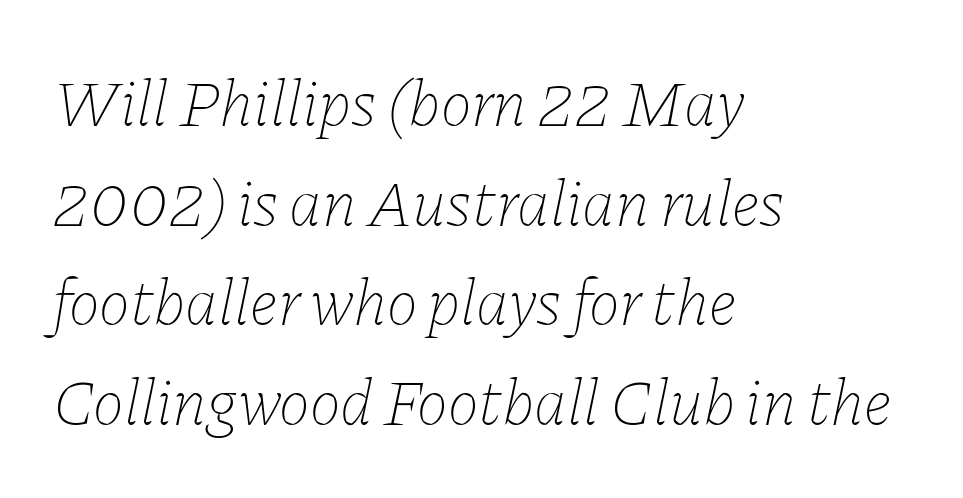
The image shows 66 px thin type, italic (leaning right); set left-aligned, normal line spacing (1.51x), normal letter spacing, not underlined; low stroke contrast and a medium x-height.
